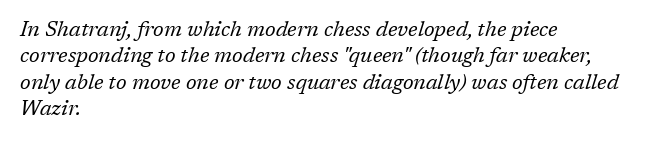
Q: Is the text bold? A: No.
Q: Is the text italic (slanted)? A: Yes, it leans right by about 17 degrees.
Q: Is the text underlined? A: No.
Q: How is the paragraph aligned? A: Left-aligned.
Q: Is the spacing between letters normal or unusually wide? A: Normal.
Q: Is the spacing between lines tight, normal or loose? A: Normal.
